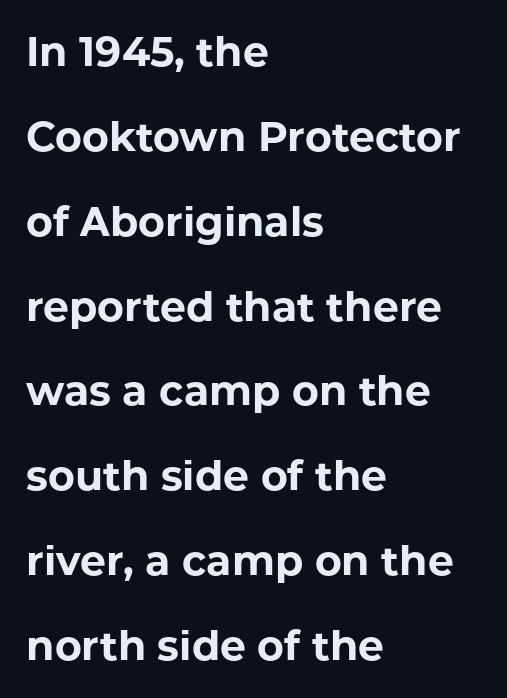
The image shows 41 px bold sans-serif type, upright; set left-aligned, loose line spacing (2.07x), normal letter spacing, not underlined; low stroke contrast and a medium x-height.
